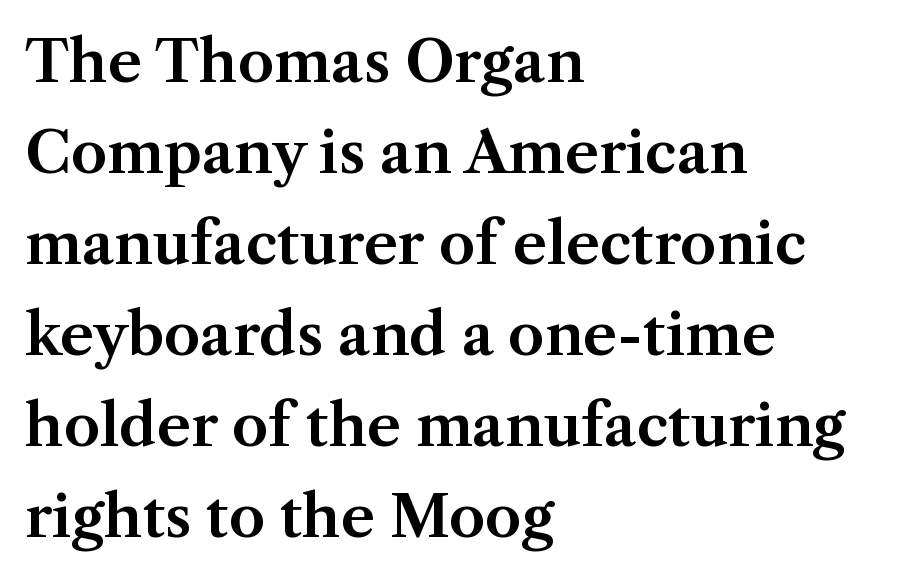
The image shows 58 px serif type, upright; set left-aligned, normal line spacing (1.57x), normal letter spacing, not underlined; medium stroke contrast and a medium x-height.
